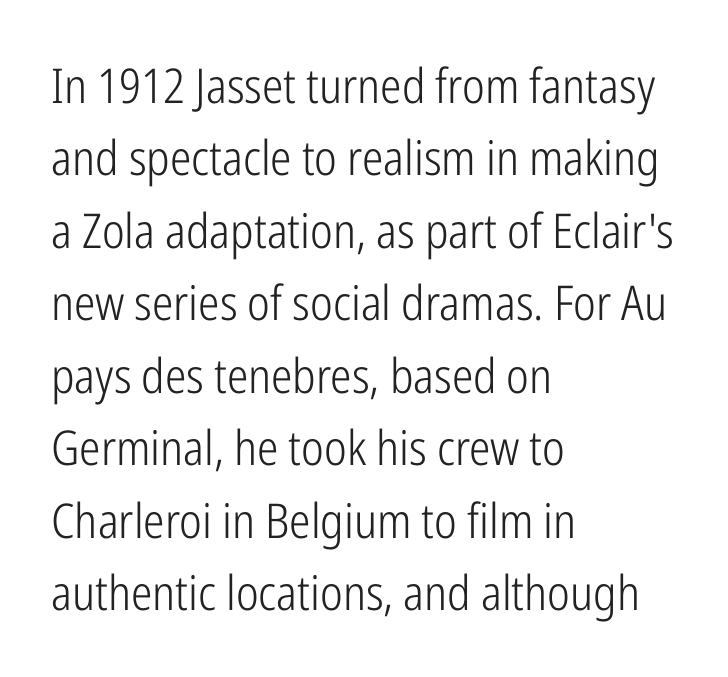
The image shows 48 px light, condensed sans-serif type, upright; set left-aligned, normal line spacing (1.51x), normal letter spacing, not underlined; low stroke contrast and a medium x-height.
